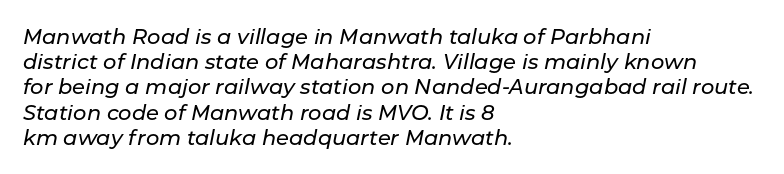
{"italic": "yes", "lean": "right", "slant_degrees": 11, "underline": "no", "align": "left", "line_spacing_ratio": 1.2, "letter_spacing": "normal", "letter_spacing_em": 0.0, "glyph_px": 21}
